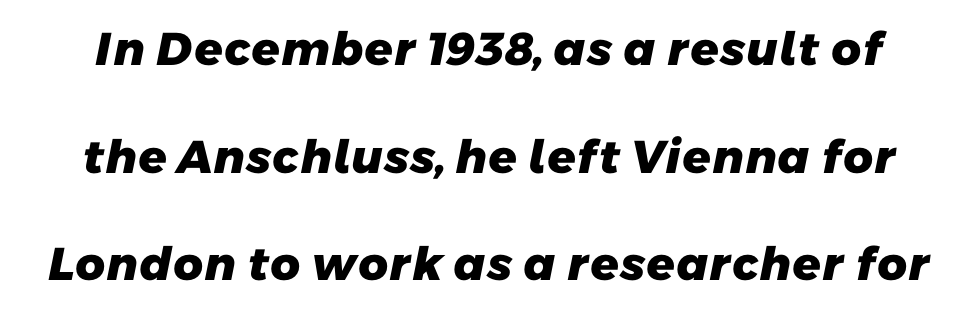
Does the weight exceed regular? Yes, all the way to bold. Unlike a traditional serif, this face leaves its strokes unadorned. You could call the tracking neutral — neither tight nor loose. Summary of vertical rhythm: relaxed, with wide interline spacing. Descenders hang freely into open space. These lines are rendered in a variable-pitch font.
